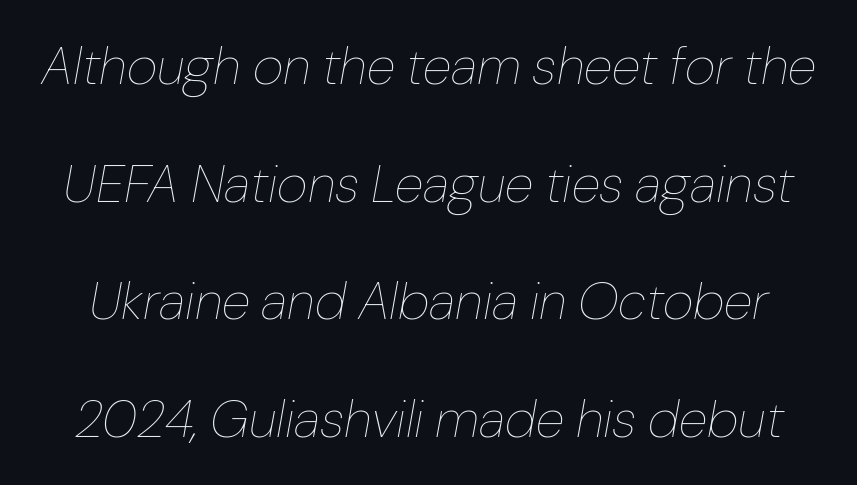
Q: Is the text bold? A: No.
Q: Is the text italic (slanted)? A: Yes, it leans right by about 10 degrees.
Q: Is the text underlined? A: No.
Q: Is the spacing between letters normal or unusually wide? A: Normal.
Q: Is the spacing between lines tight, normal or loose? A: Loose.
Q: Width (condensed, normal, or wide)? A: Normal.
Q: Stroke contrast? A: Low.
Q: x-height? A: Medium.
Q: Monospaced? A: No.
